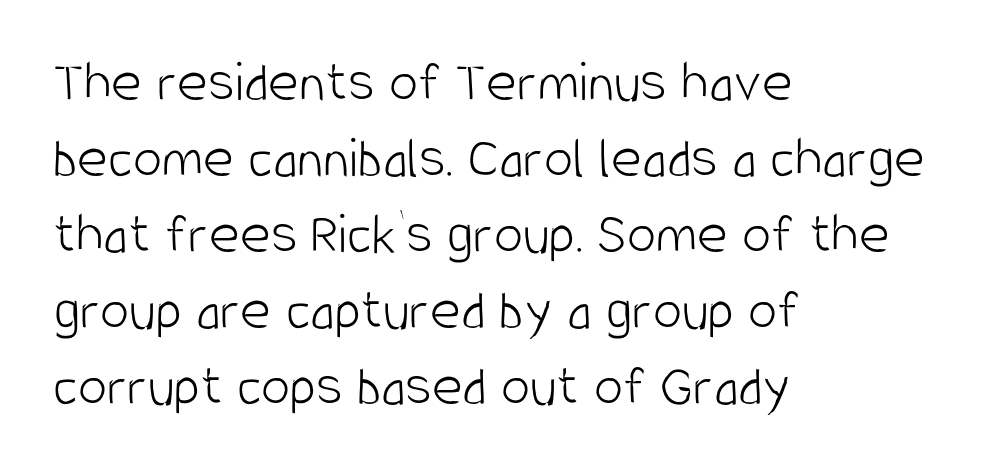
Q: Is the text bold? A: No.
Q: Is the text italic (slanted)? A: No, it is upright.
Q: Is the typeface a serif or a sans-serif typeface? A: Sans-serif.
Q: Is the text underlined? A: No.
Q: How is the paragraph aligned? A: Left-aligned.
Q: Is the spacing between letters normal or unusually wide? A: Normal.
Q: Is the spacing between lines tight, normal or loose? A: Normal.
Q: Width (condensed, normal, or wide)? A: Condensed.
Q: Stroke contrast? A: Low.
Q: x-height? A: Large.
Q: Monospaced? A: No.
